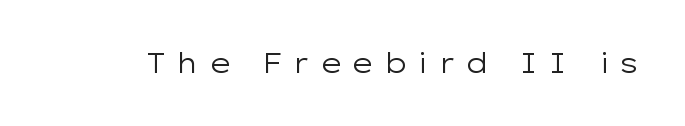
{"italic": "no", "bold": "no", "underline": "no", "letter_spacing": "wide", "letter_spacing_em": 0.33, "glyph_px": 27}
